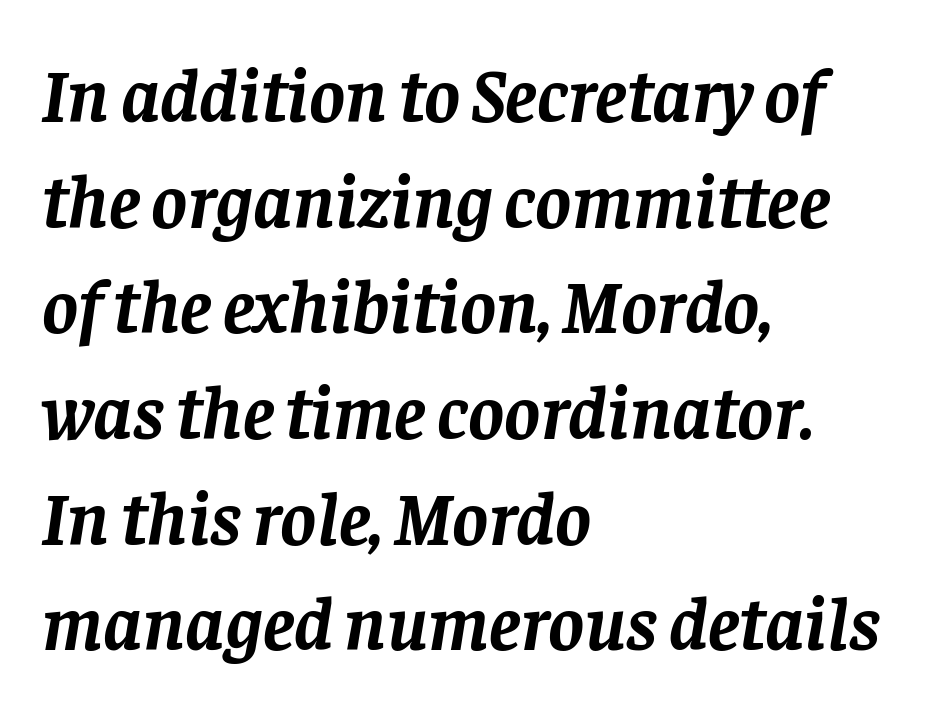
Q: Is the text bold? A: Yes.
Q: Is the text italic (slanted)? A: Yes, it leans right by about 8 degrees.
Q: Is the typeface a serif or a sans-serif typeface? A: Serif.
Q: Is the text underlined? A: No.
Q: How is the paragraph aligned? A: Left-aligned.
Q: Is the spacing between letters normal or unusually wide? A: Normal.
Q: Is the spacing between lines tight, normal or loose? A: Normal.
Q: Width (condensed, normal, or wide)? A: Normal.
Q: Stroke contrast? A: Low.
Q: x-height? A: Large.
Q: Monospaced? A: No.
